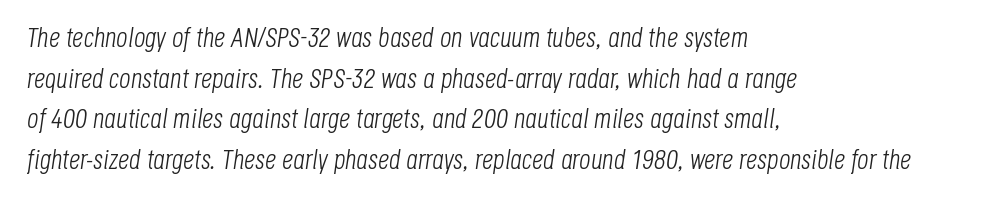
The image shows 28 px light, condensed type, italic (leaning right); set left-aligned, normal line spacing (1.45x), normal letter spacing, not underlined; low stroke contrast and a large x-height.
